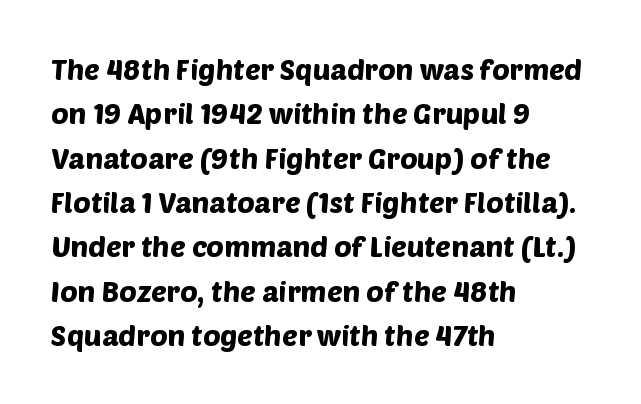
The image shows 29 px sans-serif type; set left-aligned, normal line spacing (1.53x), normal letter spacing, not underlined; low stroke contrast and a large x-height.
